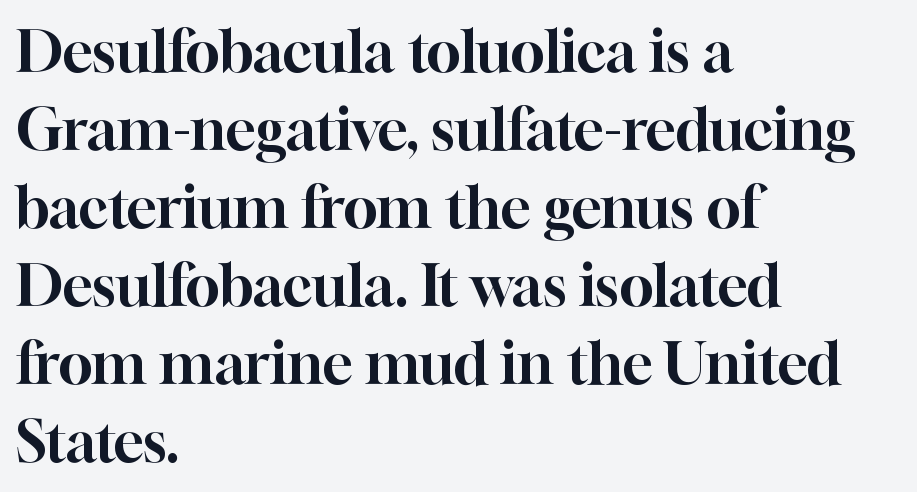
Beneath every word, the page is bare. Here the glyphs are tracked normally, forming tight word shapes. Here the designer chose a conventional face with non-uniform glyph widths. Does the copy run flush right? No — it runs flush left. The font's upright variant was chosen for this text. Is there much room between lines? A standard amount, neither cramped nor airy.
